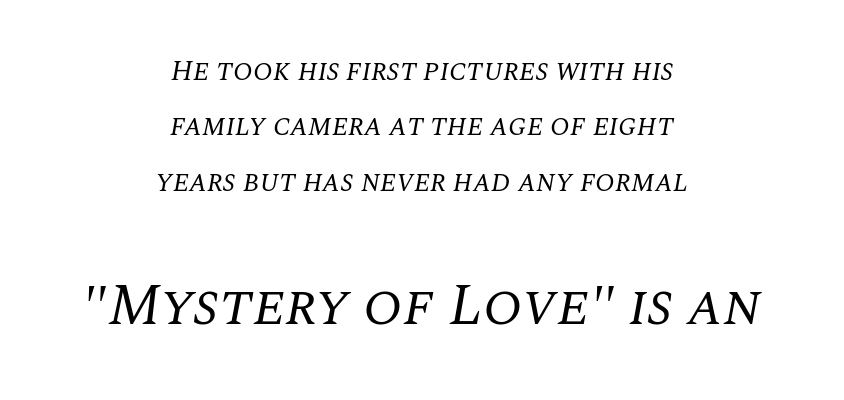
Underline: absent. This rendering employs a face with finishing strokes, i.e., a serif. Students, observe: this is what heavily led, spacious text looks like. Is the stroke heavy? The answer is a plain regular-or-lighter.
